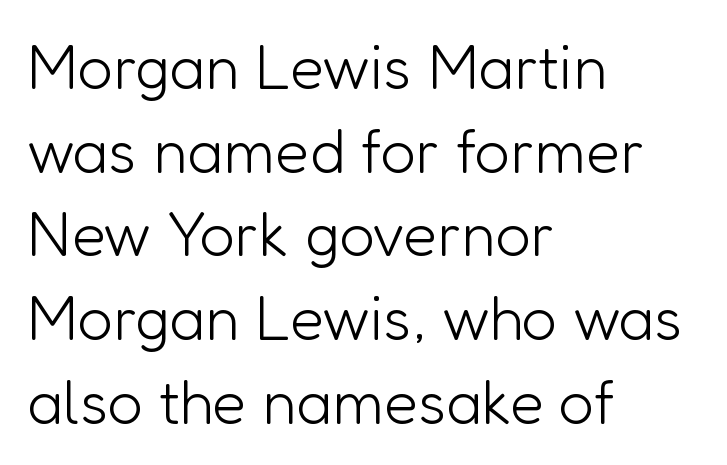
Each row of text sits above clean, open space. Glyph-to-glyph distance matches everyday printed text. The passage shown is typed in a proportional face where columns would drift. Characters remain perfectly vertical along every line.
